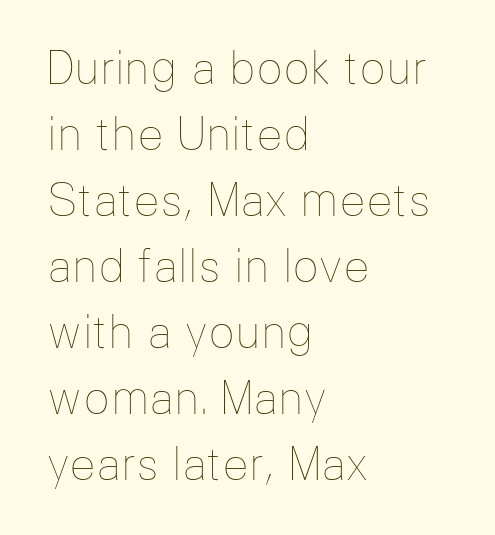
Q: Is the text bold? A: No.
Q: Is the text italic (slanted)? A: No, it is upright.
Q: Is the text underlined? A: No.
Q: How is the paragraph aligned? A: Left-aligned.
Q: Is the spacing between letters normal or unusually wide? A: Normal.
Q: Is the spacing between lines tight, normal or loose? A: Normal.
Q: Width (condensed, normal, or wide)? A: Normal.
Q: Stroke contrast? A: Low.
Q: x-height? A: Medium.
Q: Monospaced? A: No.
